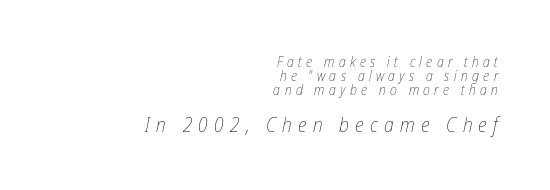
Q: Is the text bold? A: No.
Q: Is the text italic (slanted)? A: Yes, it leans right by about 12 degrees.
Q: Is the text underlined? A: No.
Q: How is the paragraph aligned? A: Right-aligned.
Q: Is the spacing between letters normal or unusually wide? A: Unusually wide.
Q: Is the spacing between lines tight, normal or loose? A: Tight.
Q: Which block of text is set in a larger size, the first (top) or the second (bottom)? A: The second (bottom) one.
